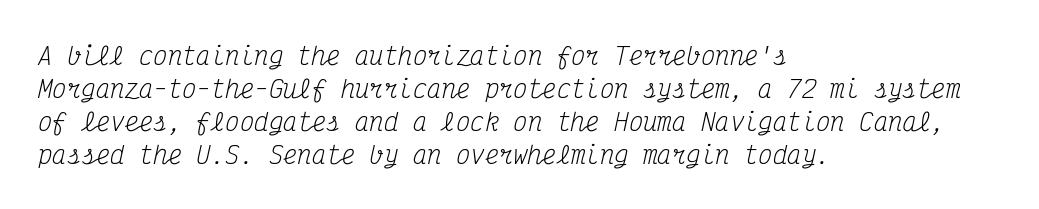
The image shows 24 px text type, italic (leaning right); set left-aligned, normal line spacing (1.38x), normal letter spacing, not underlined.
